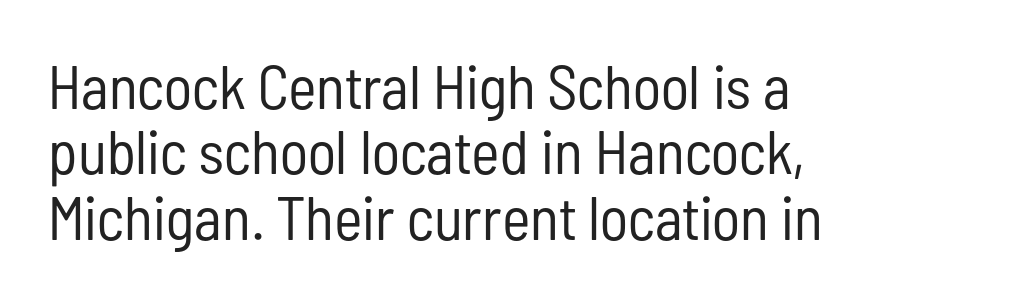
{"serif": "no", "italic": "no", "bold": "no", "weight": "regular", "width": "condensed", "stroke_contrast": "low", "x_height": "medium", "monospaced": "no", "underline": "no", "align": "left", "line_spacing": "tight", "line_spacing_ratio": 1.07, "letter_spacing": "normal", "letter_spacing_em": 0.0, "glyph_px": 61}
